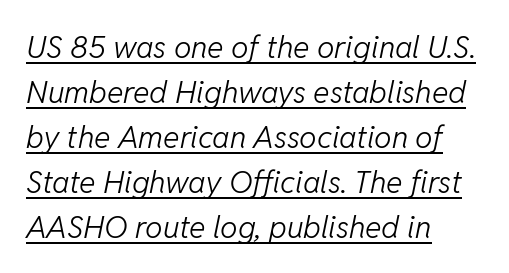
The image shows 31 px light type, italic (leaning right); set left-aligned, normal line spacing (1.45x), normal letter spacing, underlined; low stroke contrast and a medium x-height.
